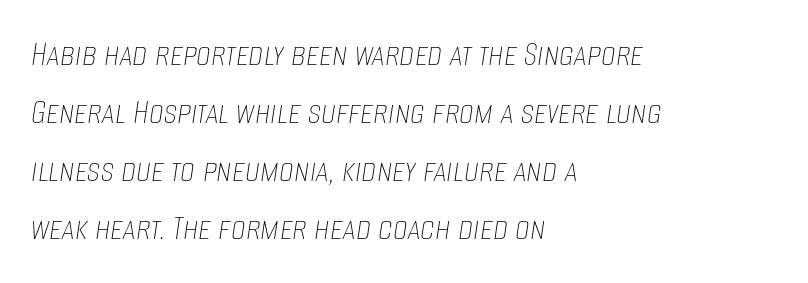
Q: Is the text bold? A: No.
Q: Is the text italic (slanted)? A: Yes, it leans right by about 8 degrees.
Q: Is the text underlined? A: No.
Q: How is the paragraph aligned? A: Left-aligned.
Q: Is the spacing between letters normal or unusually wide? A: Normal.
Q: Is the spacing between lines tight, normal or loose? A: Normal.
Q: Width (condensed, normal, or wide)? A: Condensed.
Q: Stroke contrast? A: Low.
Q: x-height? A: Large.
Q: Monospaced? A: No.
